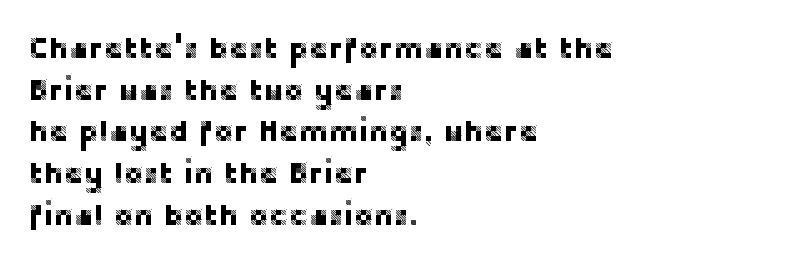
{"serif": "no", "italic": "no", "width": "normal", "stroke_contrast": "low", "x_height": "large", "monospaced": "no", "underline": "no", "align": "left", "line_spacing": "normal", "line_spacing_ratio": 1.39, "letter_spacing": "normal", "letter_spacing_em": 0.0, "glyph_px": 30}
